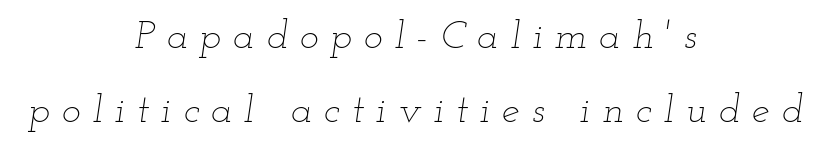
{"italic": "yes", "lean": "right", "slant_degrees": 12, "bold": "no", "weight": "thin", "width": "wide", "stroke_contrast": "low", "x_height": "small", "monospaced": "no", "underline": "no", "align": "center", "line_spacing_ratio": 1.85, "letter_spacing": "wide", "letter_spacing_em": 0.3, "glyph_px": 40}
